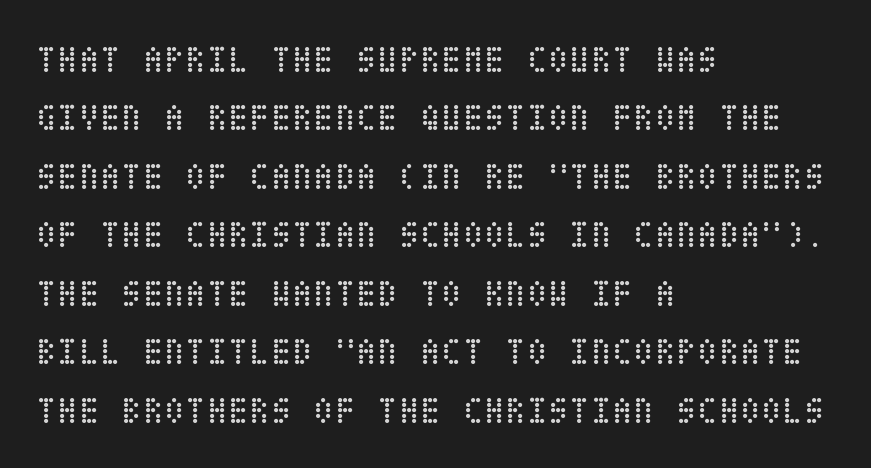
{"italic": "no", "bold": "no", "weight": "regular", "width": "condensed", "stroke_contrast": "low", "x_height": "large", "underline": "no", "align": "left", "line_spacing": "normal", "line_spacing_ratio": 1.5, "letter_spacing": "normal", "letter_spacing_em": 0.0, "glyph_px": 39}
